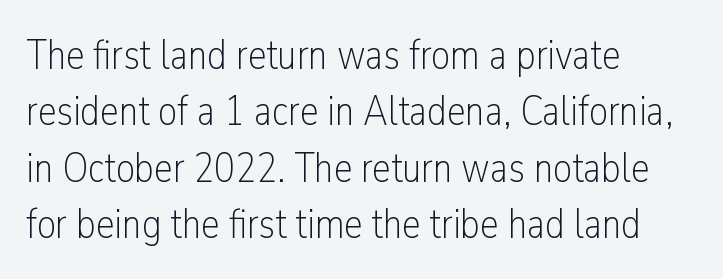
Q: Is the text bold? A: No.
Q: Is the text italic (slanted)? A: No, it is upright.
Q: Is the typeface a serif or a sans-serif typeface? A: Sans-serif.
Q: Is the text underlined? A: No.
Q: How is the paragraph aligned? A: Left-aligned.
Q: Is the spacing between letters normal or unusually wide? A: Normal.
Q: Is the spacing between lines tight, normal or loose? A: Normal.
Q: Width (condensed, normal, or wide)? A: Condensed.
Q: Stroke contrast? A: Low.
Q: x-height? A: Medium.
Q: Monospaced? A: No.
